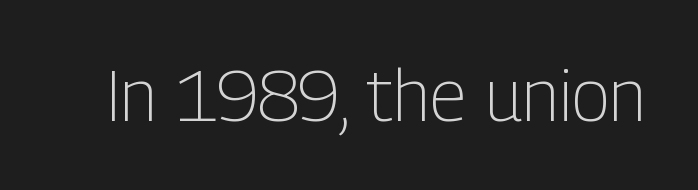
{"serif": "no", "italic": "no", "bold": "no", "weight": "light", "width": "condensed", "stroke_contrast": "low", "x_height": "medium", "monospaced": "no", "underline": "no", "letter_spacing": "normal", "letter_spacing_em": 0.0, "glyph_px": 71}
